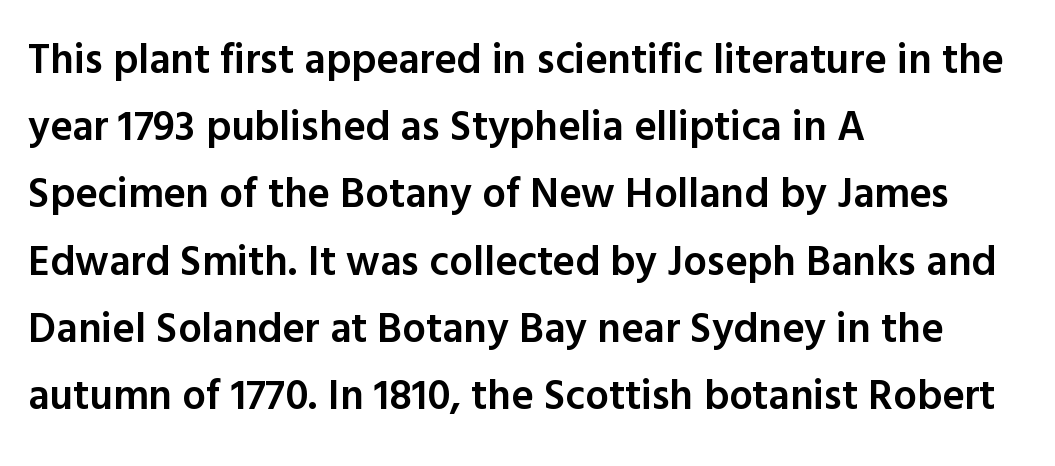
Q: Is the text bold? A: Semi-bold.
Q: Is the text italic (slanted)? A: No, it is upright.
Q: Is the typeface a serif or a sans-serif typeface? A: Sans-serif.
Q: Is the text underlined? A: No.
Q: How is the paragraph aligned? A: Left-aligned.
Q: Is the spacing between letters normal or unusually wide? A: Normal.
Q: Is the spacing between lines tight, normal or loose? A: Normal.
Q: Width (condensed, normal, or wide)? A: Normal.
Q: x-height? A: Medium.
Q: Monospaced? A: No.
